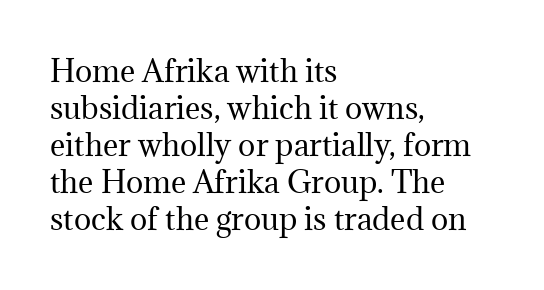
Q: Is the text bold? A: No.
Q: Is the text italic (slanted)? A: No, it is upright.
Q: Is the typeface a serif or a sans-serif typeface? A: Serif.
Q: Is the text underlined? A: No.
Q: How is the paragraph aligned? A: Left-aligned.
Q: Is the spacing between letters normal or unusually wide? A: Normal.
Q: Is the spacing between lines tight, normal or loose? A: Normal.
Q: Width (condensed, normal, or wide)? A: Normal.
Q: Stroke contrast? A: Medium.
Q: x-height? A: Medium.
Q: Monospaced? A: No.
